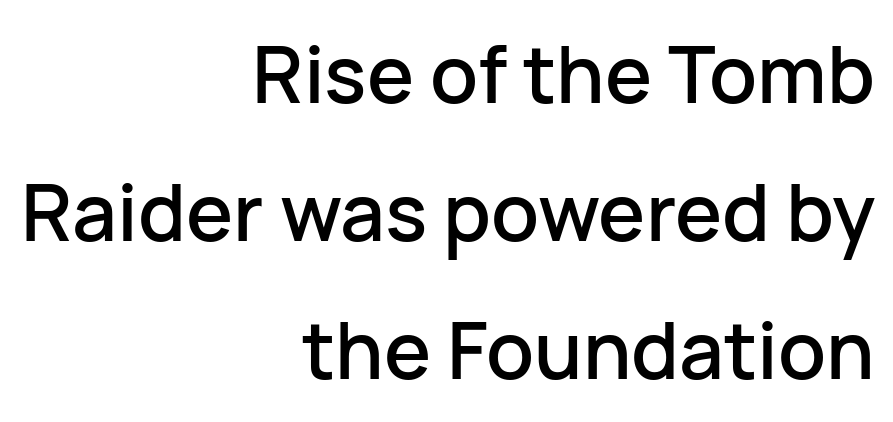
The image shows 79 px sans-serif type, upright; set right-aligned, line spacing 1.75x, normal letter spacing, not underlined; low stroke contrast and a medium x-height.
